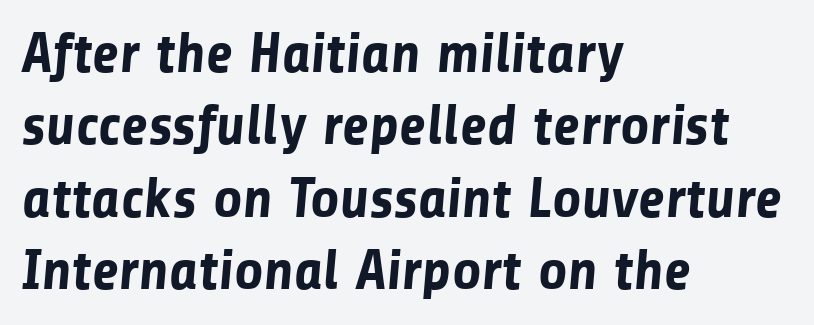
Q: Is the text bold? A: Yes.
Q: Is the typeface a serif or a sans-serif typeface? A: Sans-serif.
Q: Is the text underlined? A: No.
Q: How is the paragraph aligned? A: Left-aligned.
Q: Is the spacing between letters normal or unusually wide? A: Normal.
Q: Is the spacing between lines tight, normal or loose? A: Normal.
Q: Width (condensed, normal, or wide)? A: Normal.
Q: Stroke contrast? A: Low.
Q: x-height? A: Medium.
Q: Monospaced? A: No.
